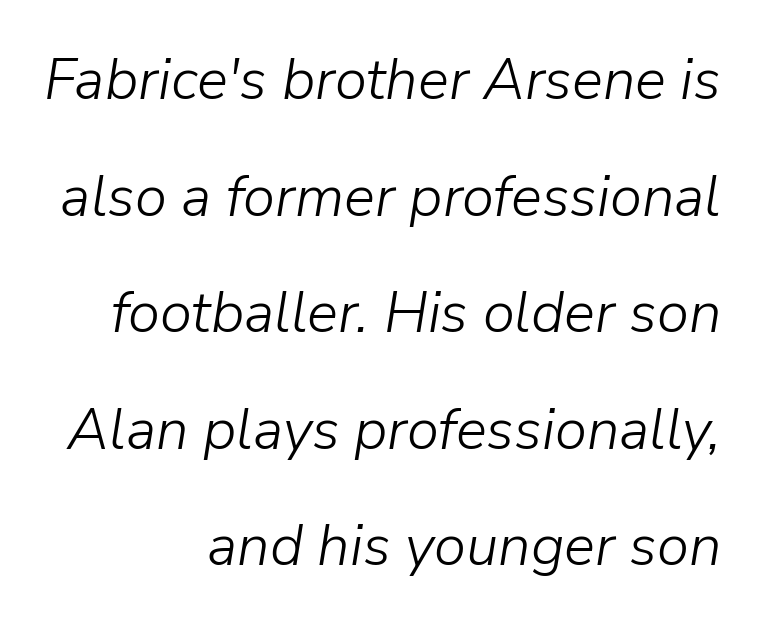
The image shows 58 px light type, italic (leaning right); set right-aligned, loose line spacing (2.01x), normal letter spacing, not underlined; low stroke contrast and a medium x-height.
